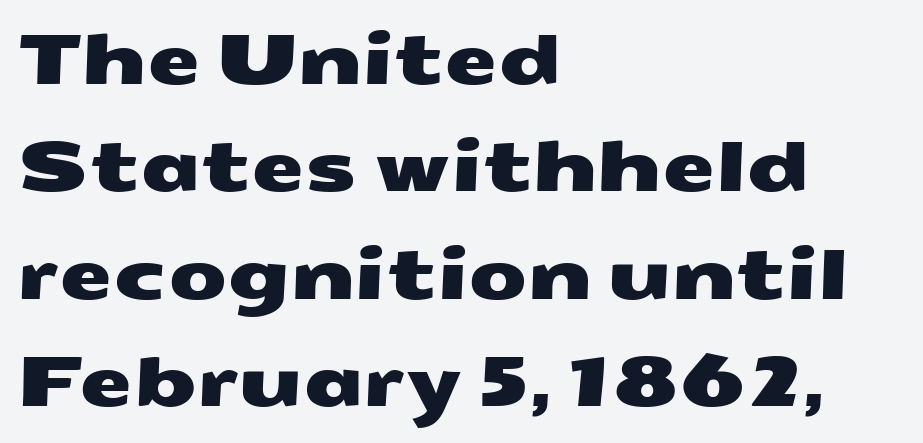
Note: no serifs on the glyphs. The face used here is proportionally spaced, like ordinary book or web type. The strip under each line holds only bare page. Casual observation: everything's shoved over to the left. What's the leading like? Ordinary, nothing unusual.
